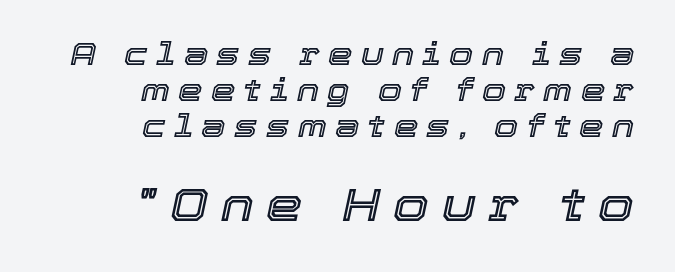
Reading down the block, your eye finds every line finishing at a fixed right position. The passage shown leans; its letterforms are oblique. You could not count columns in this text — the font is proportionally spaced. The baseline area is clear.
